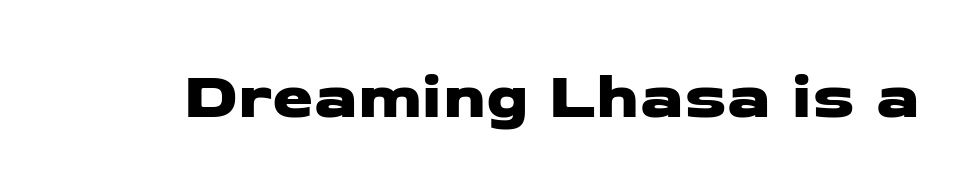
Q: Is the typeface a serif or a sans-serif typeface? A: Sans-serif.
Q: Is the text underlined? A: No.
Q: Is the spacing between letters normal or unusually wide? A: Normal.
Q: Width (condensed, normal, or wide)? A: Wide.
Q: Stroke contrast? A: Low.
Q: x-height? A: Medium.
Q: Monospaced? A: No.
